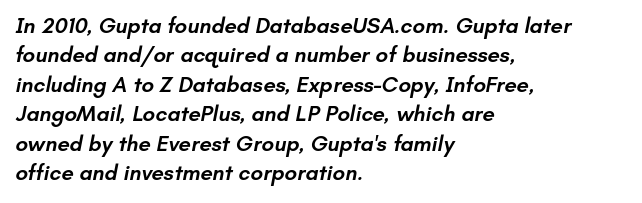
Q: Is the text bold? A: Semi-bold.
Q: Is the text underlined? A: No.
Q: How is the paragraph aligned? A: Left-aligned.
Q: Is the spacing between letters normal or unusually wide? A: Normal.
Q: Is the spacing between lines tight, normal or loose? A: Normal.
